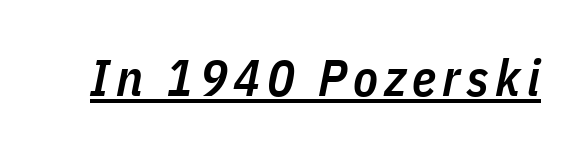
Caption: lettering with a line underneath. The passage shown leans; its letterforms are oblique. Varying glyph widths throughout — classic text-font behaviour. Does the weight exceed regular? Yes, but only to semibold.
